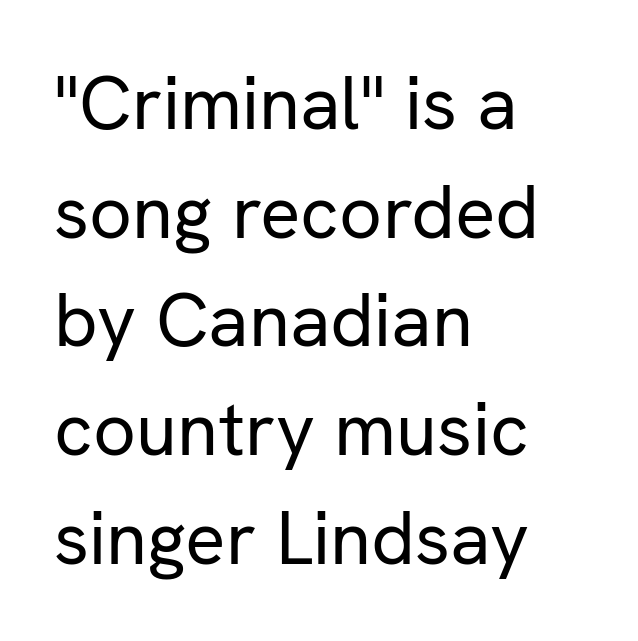
The lines are quadded left. Characters follow at the spacing the type designer built in. Lines of text with bare space underneath. Is the type heavy? It reads as light-to-regular instead. The glyphs in this specimen are sans serif. Regarding leading, the lines here are spaced in the standard way.
